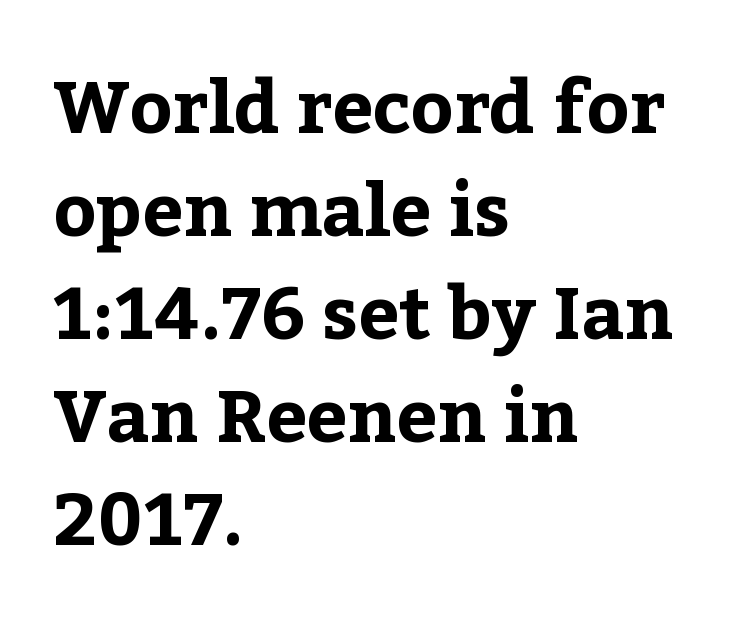
{"serif": "yes", "italic": "no", "bold": "yes", "weight": "bold", "width": "normal", "stroke_contrast": "low", "x_height": "medium", "monospaced": "no", "underline": "no", "align": "left", "line_spacing": "normal", "line_spacing_ratio": 1.41, "letter_spacing": "normal", "letter_spacing_em": 0.0, "glyph_px": 73}
